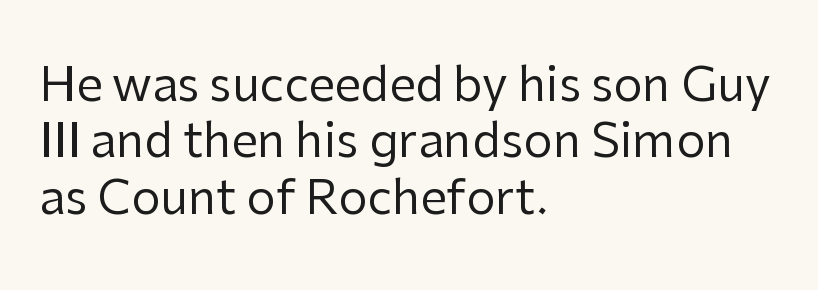
{"serif": "no", "italic": "no", "bold": "no", "weight": "regular", "width": "normal", "stroke_contrast": "low", "x_height": "medium", "monospaced": "no", "underline": "no", "align": "left", "line_spacing_ratio": 1.2, "letter_spacing": "normal", "letter_spacing_em": 0.0, "glyph_px": 47}
